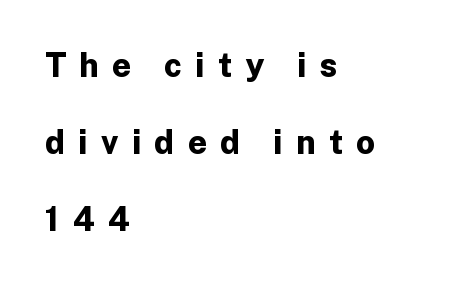
Q: Is the text bold? A: Yes.
Q: Is the text italic (slanted)? A: No, it is upright.
Q: Is the typeface a serif or a sans-serif typeface? A: Sans-serif.
Q: Is the text underlined? A: No.
Q: How is the paragraph aligned? A: Left-aligned.
Q: Is the spacing between letters normal or unusually wide? A: Unusually wide.
Q: Is the spacing between lines tight, normal or loose? A: Loose.
Q: Width (condensed, normal, or wide)? A: Normal.
Q: Stroke contrast? A: Low.
Q: x-height? A: Medium.
Q: Monospaced? A: No.
